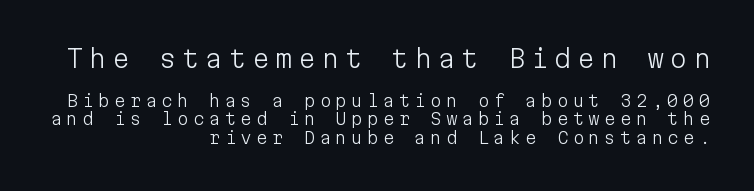
{"italic": "no", "bold": "no", "underline": "no", "align": "right", "line_spacing": "tight", "line_spacing_ratio": 1.08, "letter_spacing": "wide", "letter_spacing_em": 0.23, "larger_block": "first", "size_ratio": 1.47, "glyph_px": 25}
